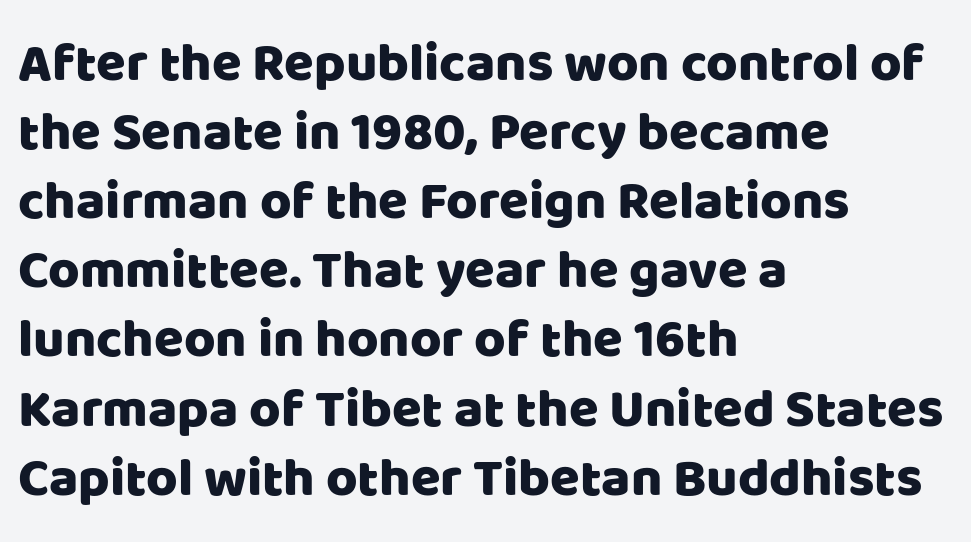
Q: Is the text italic (slanted)? A: No, it is upright.
Q: Is the typeface a serif or a sans-serif typeface? A: Sans-serif.
Q: Is the text underlined? A: No.
Q: How is the paragraph aligned? A: Left-aligned.
Q: Is the spacing between letters normal or unusually wide? A: Normal.
Q: Is the spacing between lines tight, normal or loose? A: Normal.
Q: Width (condensed, normal, or wide)? A: Normal.
Q: Stroke contrast? A: Low.
Q: x-height? A: Large.
Q: Monospaced? A: No.
